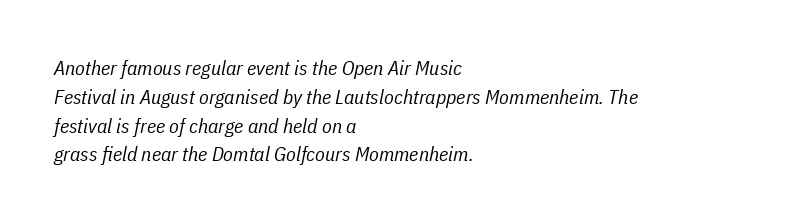
{"italic": "yes", "lean": "right", "slant_degrees": 11, "bold": "no", "underline": "no", "align": "left", "line_spacing": "normal", "line_spacing_ratio": 1.44, "letter_spacing": "normal", "letter_spacing_em": 0.0, "glyph_px": 20}
